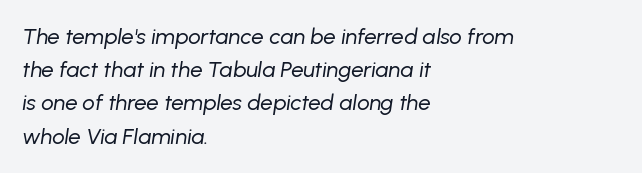
Q: Is the text bold? A: No.
Q: Is the text italic (slanted)? A: Yes, it leans right by about 8 degrees.
Q: Is the text underlined? A: No.
Q: How is the paragraph aligned? A: Left-aligned.
Q: Is the spacing between letters normal or unusually wide? A: Normal.
Q: Is the spacing between lines tight, normal or loose? A: Normal.
